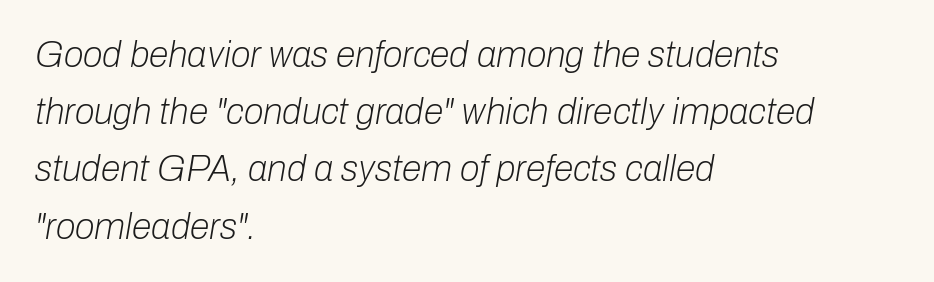
Q: Is the text bold? A: No.
Q: Is the text italic (slanted)? A: Yes, it leans right by about 10 degrees.
Q: Is the text underlined? A: No.
Q: How is the paragraph aligned? A: Left-aligned.
Q: Is the spacing between letters normal or unusually wide? A: Normal.
Q: Is the spacing between lines tight, normal or loose? A: Normal.
Q: Width (condensed, normal, or wide)? A: Normal.
Q: Stroke contrast? A: Low.
Q: x-height? A: Medium.
Q: Monospaced? A: No.
